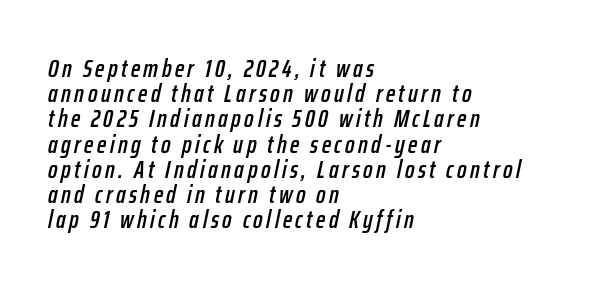
{"italic": "yes", "lean": "right", "slant_degrees": 12, "underline": "no", "align": "left", "line_spacing": "tight", "line_spacing_ratio": 1.01, "glyph_px": 25}
